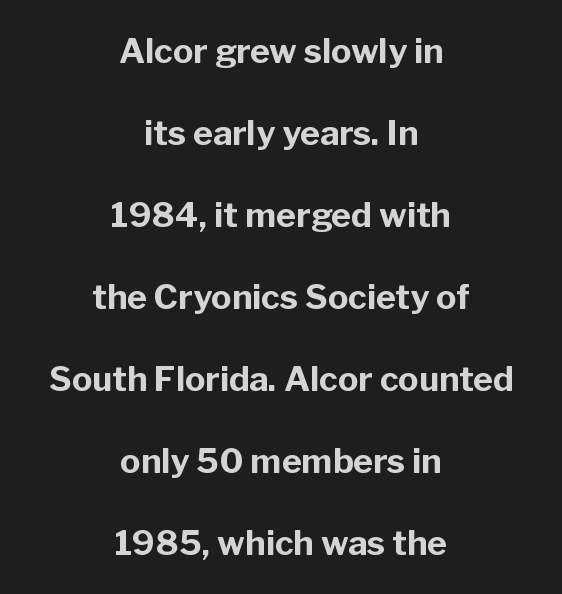
The compositor balanced each line on the midline. Italic? Not at all — the glyphs are vertical. Heavy-handed strokes throughout: this text is bold. To sum up the face: it is a sans, with no serifs.
